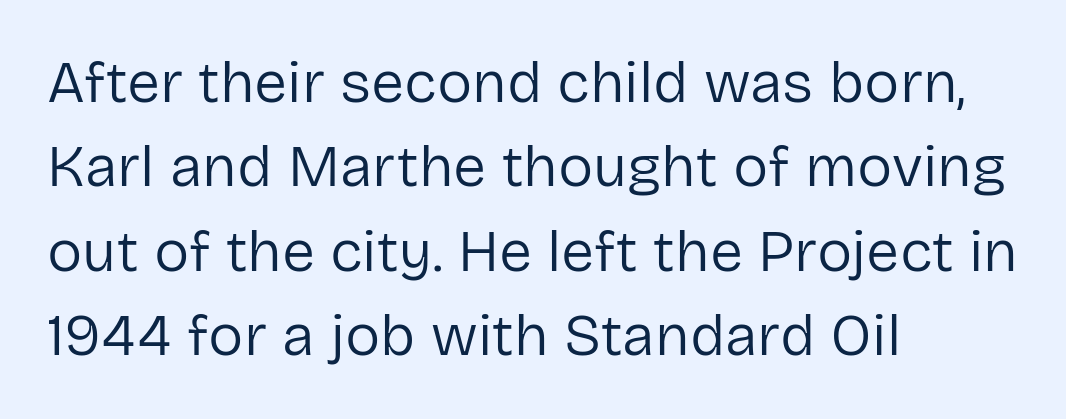
Q: Is the text bold? A: No.
Q: Is the text italic (slanted)? A: No, it is upright.
Q: Is the typeface a serif or a sans-serif typeface? A: Sans-serif.
Q: Is the text underlined? A: No.
Q: How is the paragraph aligned? A: Left-aligned.
Q: Is the spacing between letters normal or unusually wide? A: Normal.
Q: Is the spacing between lines tight, normal or loose? A: Normal.
Q: Width (condensed, normal, or wide)? A: Normal.
Q: Stroke contrast? A: Low.
Q: x-height? A: Medium.
Q: Monospaced? A: No.
